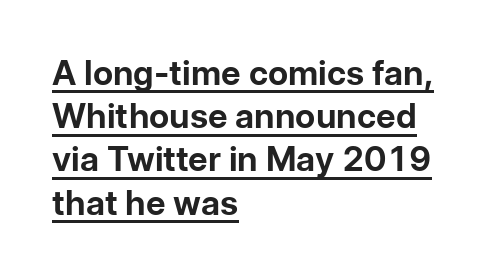
Rendered with straight, roman letterforms. A typesetter would label this face a sans. Underline: present. Vertical spacing — default. The face used here is rendered with its standard letterfit. One-word summary of the alignment: left.
